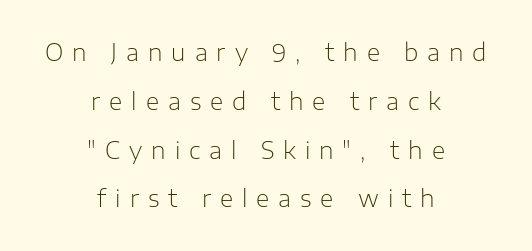
The face looks like a standard text weight, possibly lighter. Widely set lines give the paragraph a tall, airy silhouette. Observe the wide spacing: letters keep a clear distance from each other. In CSS terms this would be text-align: center. Nobody drew a line under any word here. It's the straight-up-and-down kind of type.
